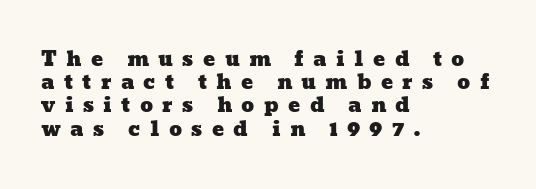
Q: Is the text underlined? A: No.
Q: How is the paragraph aligned? A: Left-aligned.
Q: Is the spacing between letters normal or unusually wide? A: Unusually wide.
